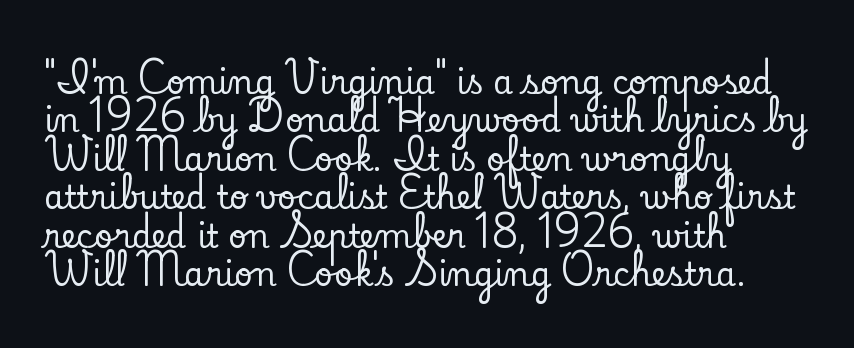
The typesetter chose a ragged-right arrangement here. Style check: upright. Look at the tracking — it's just the regular setting, nothing added. Here the designer chose a conventional face with non-uniform glyph widths.
